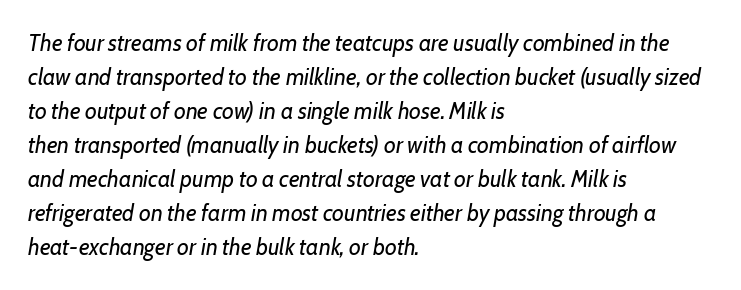
{"italic": "yes", "lean": "right", "slant_degrees": 7, "bold": "no", "underline": "no", "align": "left", "line_spacing": "normal", "line_spacing_ratio": 1.48, "letter_spacing": "normal", "letter_spacing_em": 0.0, "glyph_px": 23}
